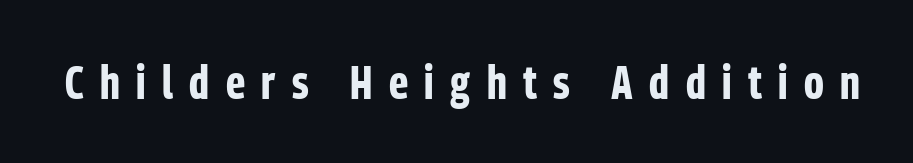
{"serif": "no", "italic": "no", "bold": "yes", "weight": "bold", "width": "condensed", "stroke_contrast": "low", "x_height": "medium", "monospaced": "no", "underline": "no", "letter_spacing": "wide", "letter_spacing_em": 0.35, "glyph_px": 47}
